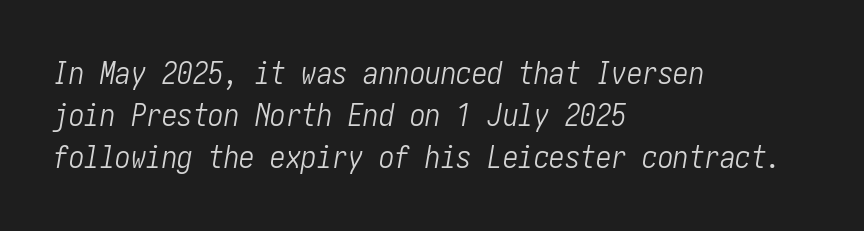
Look at the tracking — it's just the regular setting, nothing added. Has an underline been added? It has not. Weight: regular or lighter. Horizontal bands of white between lines are of average thickness. These lines stack with their left ends in a neat column. Observe the lean: these are italic letterforms.
